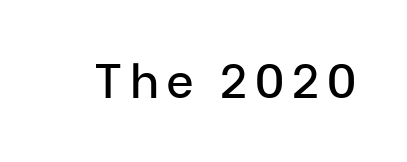
Q: Is the text italic (slanted)? A: No, it is upright.
Q: Is the typeface a serif or a sans-serif typeface? A: Sans-serif.
Q: Is the text underlined? A: No.
Q: Width (condensed, normal, or wide)? A: Normal.
Q: Stroke contrast? A: Low.
Q: x-height? A: Medium.
Q: Monospaced? A: No.
